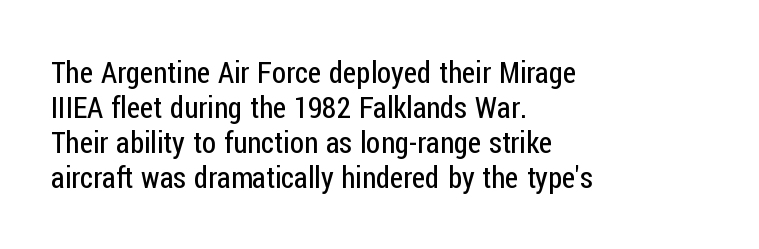
The image shows 29 px regular-weight, condensed sans-serif type, upright; set left-aligned, line spacing 1.21x, normal letter spacing, not underlined; low stroke contrast and a medium x-height.
